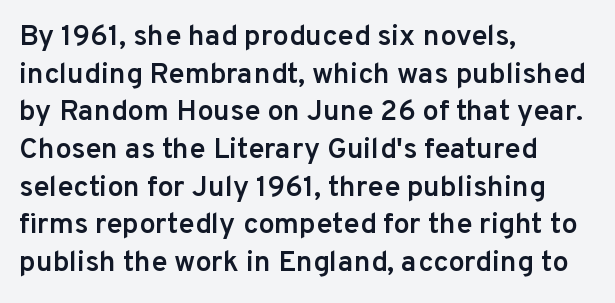
The image shows 29 px semibold sans-serif type, upright; set left-aligned, normal line spacing (1.3x), normal letter spacing, not underlined; low stroke contrast and a medium x-height.
